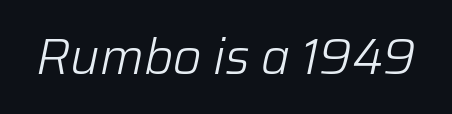
Q: Is the text bold? A: No.
Q: Is the text italic (slanted)? A: Yes, it leans right by about 12 degrees.
Q: Is the text underlined? A: No.
Q: Is the spacing between letters normal or unusually wide? A: Normal.
Q: Width (condensed, normal, or wide)? A: Normal.
Q: Stroke contrast? A: Low.
Q: x-height? A: Medium.
Q: Monospaced? A: No.
